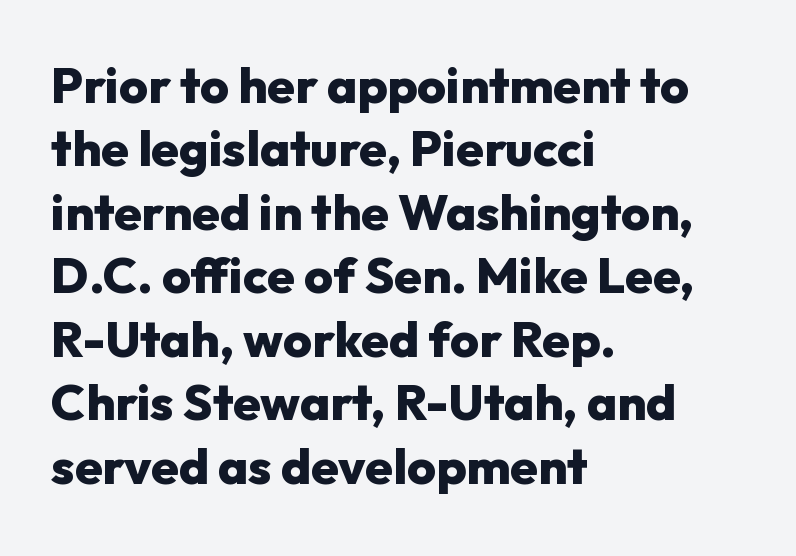
{"serif": "no", "italic": "no", "bold": "yes", "weight": "heavy", "width": "normal", "stroke_contrast": "low", "x_height": "medium", "monospaced": "no", "underline": "no", "align": "left", "line_spacing": "normal", "line_spacing_ratio": 1.27, "letter_spacing": "normal", "letter_spacing_em": 0.0, "glyph_px": 50}
